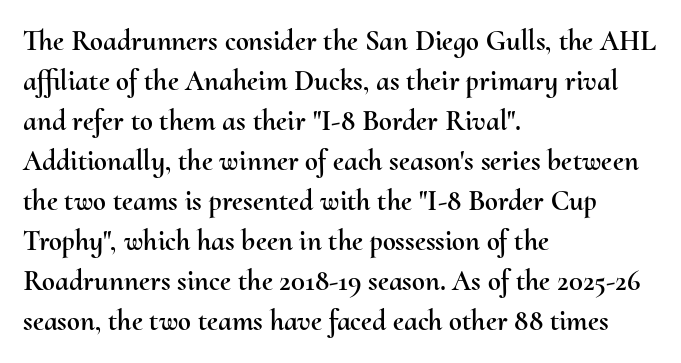
Q: Is the text italic (slanted)? A: No, it is upright.
Q: Is the text underlined? A: No.
Q: How is the paragraph aligned? A: Left-aligned.
Q: Is the spacing between letters normal or unusually wide? A: Normal.
Q: Is the spacing between lines tight, normal or loose? A: Normal.
Q: Width (condensed, normal, or wide)? A: Normal.
Q: Stroke contrast? A: Medium.
Q: x-height? A: Small.
Q: Monospaced? A: No.
